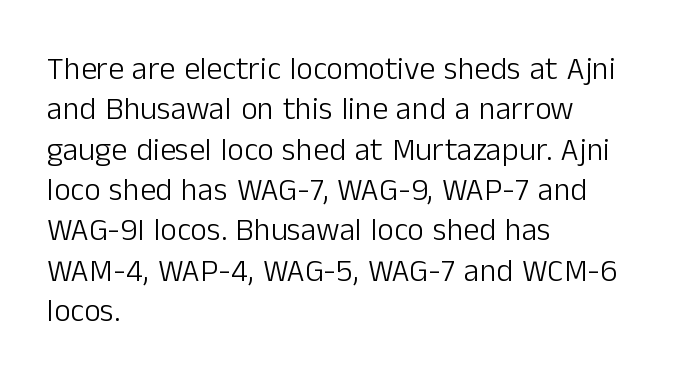
A typesetter would mark this as roman, not italic. The rendering uses natural spacing where letterforms have individual widths. The space beneath each line is pristine and unruled. This rendering employs a face without finishing strokes, i.e., a sans-serif. Compared with typical body copy, the letter spacing here is the same.
